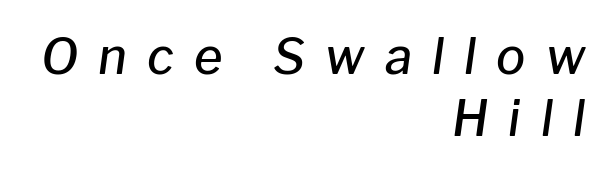
The image shows 49 px semibold type, italic (leaning right); set right-aligned, normal line spacing (1.27x), unusually wide letter spacing (+0.41 em), not underlined; low stroke contrast and a medium x-height.
